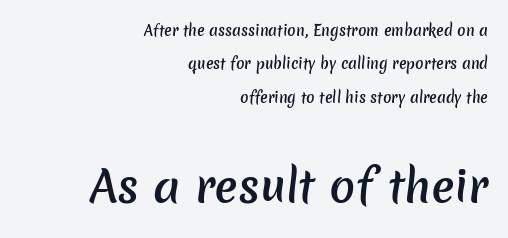
Q: Is the text bold? A: Semi-bold.
Q: Is the typeface a serif or a sans-serif typeface? A: Sans-serif.
Q: Is the text underlined? A: No.
Q: How is the paragraph aligned? A: Right-aligned.
Q: Is the spacing between letters normal or unusually wide? A: Normal.
Q: Is the spacing between lines tight, normal or loose? A: Loose.
Q: Which block of text is set in a larger size, the first (top) or the second (bottom)? A: The second (bottom) one.
Q: Width (condensed, normal, or wide)? A: Normal.
Q: Stroke contrast? A: Low.
Q: x-height? A: Medium.
Q: Monospaced? A: No.
